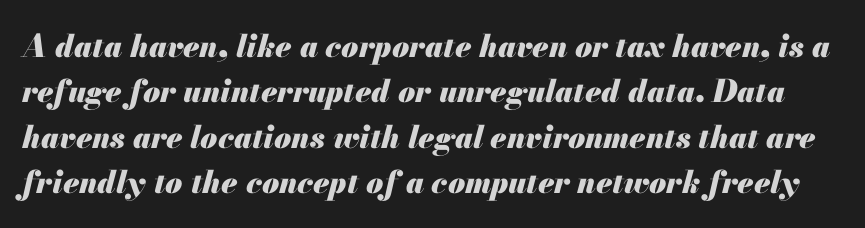
The image shows 31 px heavy type, italic (leaning right); set normal line spacing (1.46x), normal letter spacing, not underlined; medium stroke contrast and a small x-height.
